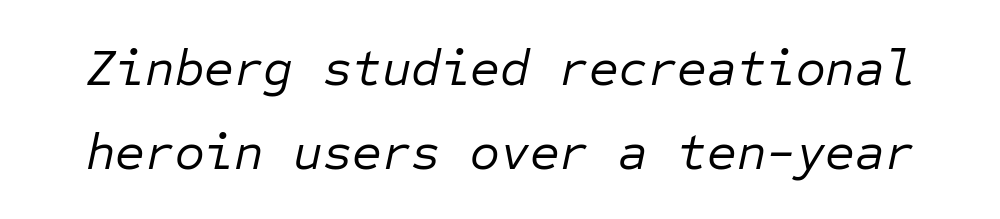
Q: Is the text bold? A: No.
Q: Is the text italic (slanted)? A: Yes, it leans right by about 12 degrees.
Q: Is the text underlined? A: No.
Q: Is the spacing between letters normal or unusually wide? A: Normal.
Q: Is the spacing between lines tight, normal or loose? A: Normal.
Q: Width (condensed, normal, or wide)? A: Normal.
Q: Stroke contrast? A: Low.
Q: x-height? A: Medium.
Q: Monospaced? A: Yes.
